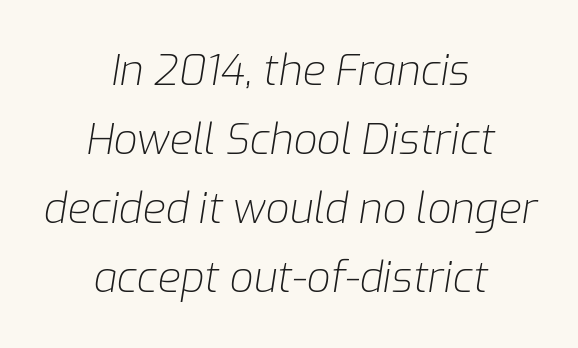
The horizontal fit of the characters is conventional and even. The rendering uses natural spacing where letterforms have individual widths. Letters rest on an invisible, unmarked baseline. Regular leading.
